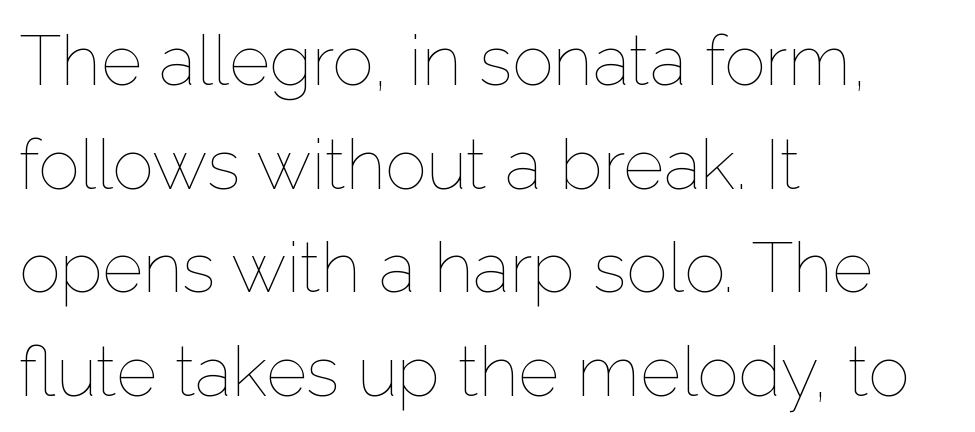
{"italic": "no", "bold": "no", "weight": "thin", "width": "normal", "stroke_contrast": "low", "x_height": "medium", "monospaced": "no", "underline": "no", "align": "left", "line_spacing": "normal", "line_spacing_ratio": 1.48, "letter_spacing": "normal", "letter_spacing_em": 0.0, "glyph_px": 70}
